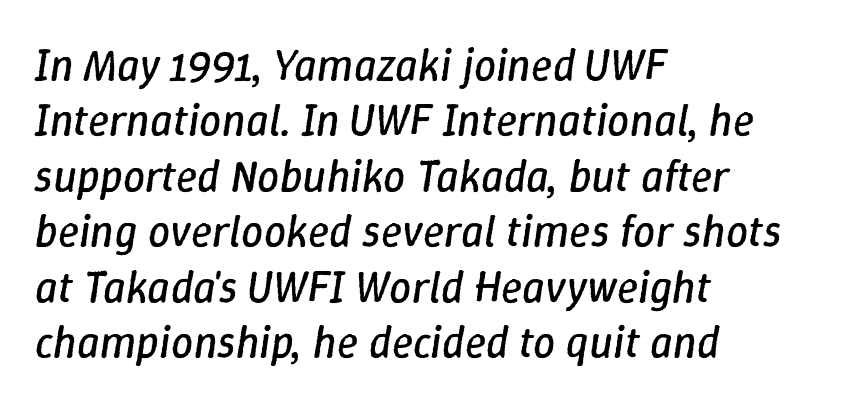
{"italic": "yes", "lean": "right", "slant_degrees": 9, "bold": "no", "weight": "regular", "width": "normal", "stroke_contrast": "low", "x_height": "medium", "monospaced": "no", "underline": "no", "align": "left", "line_spacing": "normal", "line_spacing_ratio": 1.26, "letter_spacing": "normal", "letter_spacing_em": 0.0, "glyph_px": 44}
